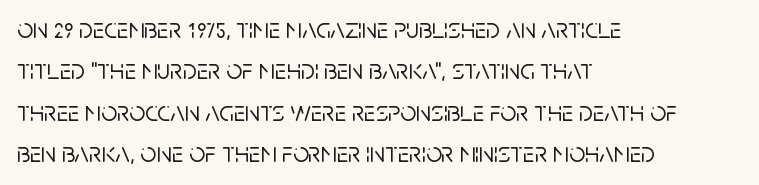
The image shows 28 px sans-serif type, upright; set left-aligned, normal line spacing (1.48x), normal letter spacing, not underlined; low stroke contrast and a large x-height.
